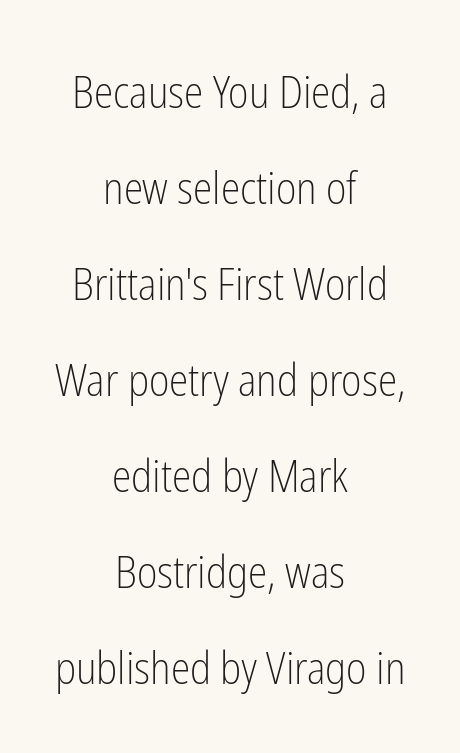
{"serif": "no", "italic": "no", "bold": "no", "weight": "light", "width": "condensed", "stroke_contrast": "low", "x_height": "medium", "monospaced": "no", "underline": "no", "align": "center", "line_spacing": "loose", "line_spacing_ratio": 2.18, "letter_spacing": "normal", "letter_spacing_em": 0.0, "glyph_px": 44}
